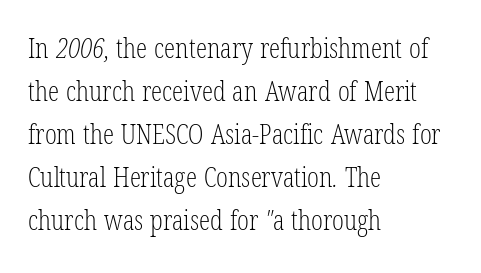
Do the characters align in a grid? No, the font is proportional. Line starts are locked; line ends wander. Evenly set lines give the paragraph a standard silhouette. Check under the words: just untouched page.
